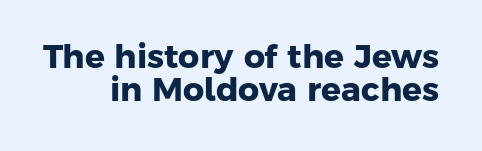
Q: Is the text bold? A: Yes.
Q: Is the typeface a serif or a sans-serif typeface? A: Sans-serif.
Q: Is the text underlined? A: No.
Q: How is the paragraph aligned? A: Right-aligned.
Q: Is the spacing between letters normal or unusually wide? A: Normal.
Q: Is the spacing between lines tight, normal or loose? A: Tight.
Q: Width (condensed, normal, or wide)? A: Normal.
Q: Stroke contrast? A: Low.
Q: x-height? A: Medium.
Q: Monospaced? A: No.
